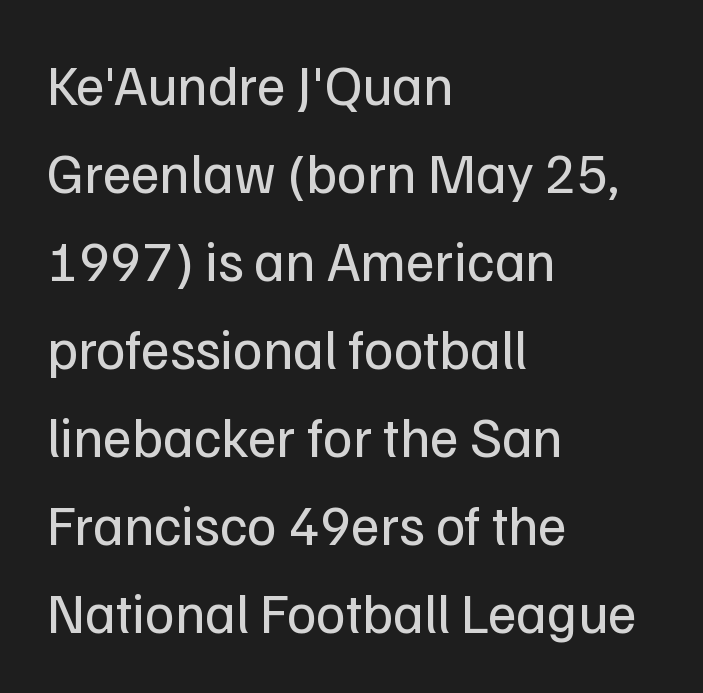
Q: Is the text bold? A: No.
Q: Is the text italic (slanted)? A: No, it is upright.
Q: Is the typeface a serif or a sans-serif typeface? A: Sans-serif.
Q: Is the text underlined? A: No.
Q: How is the paragraph aligned? A: Left-aligned.
Q: Is the spacing between letters normal or unusually wide? A: Normal.
Q: Is the spacing between lines tight, normal or loose? A: Normal.
Q: Width (condensed, normal, or wide)? A: Normal.
Q: Stroke contrast? A: Low.
Q: x-height? A: Medium.
Q: Monospaced? A: No.
